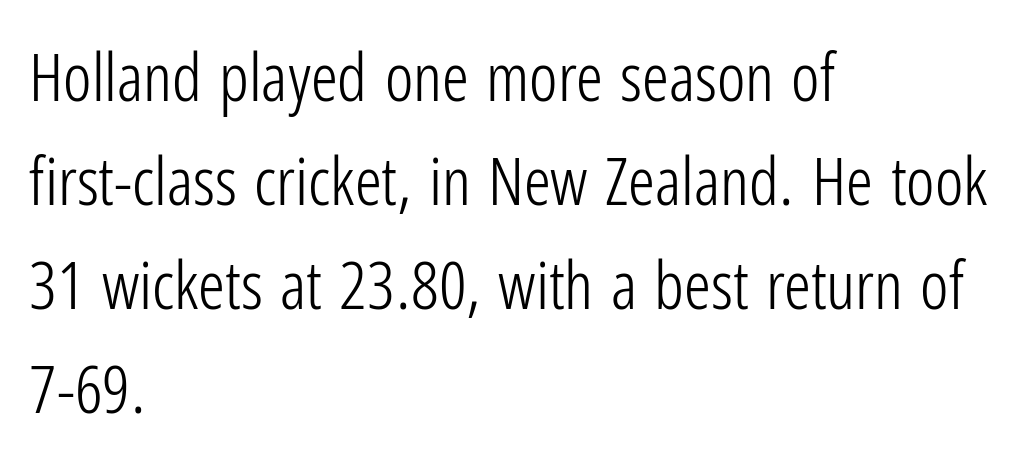
The image shows 67 px light, condensed sans-serif type, upright; set left-aligned, normal line spacing (1.55x), normal letter spacing, not underlined; low stroke contrast and a medium x-height.
